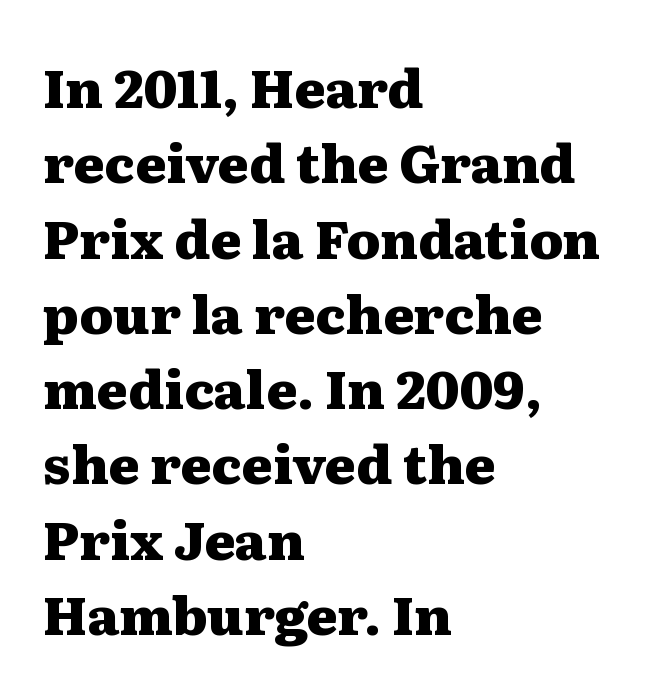
Q: Is the text bold? A: Yes.
Q: Is the text italic (slanted)? A: No, it is upright.
Q: Is the typeface a serif or a sans-serif typeface? A: Serif.
Q: Is the text underlined? A: No.
Q: How is the paragraph aligned? A: Left-aligned.
Q: Is the spacing between letters normal or unusually wide? A: Normal.
Q: Is the spacing between lines tight, normal or loose? A: Normal.
Q: Width (condensed, normal, or wide)? A: Wide.
Q: Stroke contrast? A: Medium.
Q: x-height? A: Medium.
Q: Monospaced? A: No.
